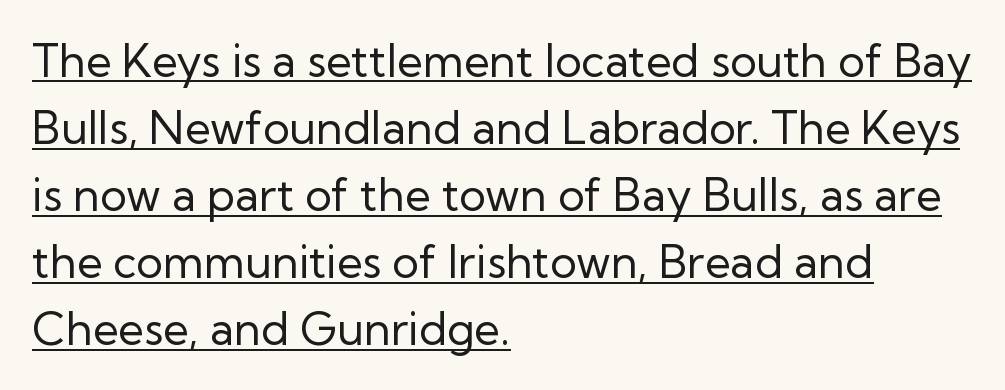
The paragraph has a hard left edge and a soft right edge. This reads as an unemphasized weight, regular at the heaviest. Is the letter spacing exaggerated? No — it looks like the ordinary default. Check the space under the baseline: a stroke is drawn there.
